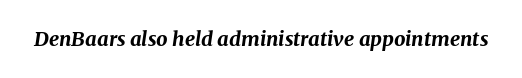
The image shows 20 px bold type, italic (leaning right); set normal letter spacing, not underlined.
